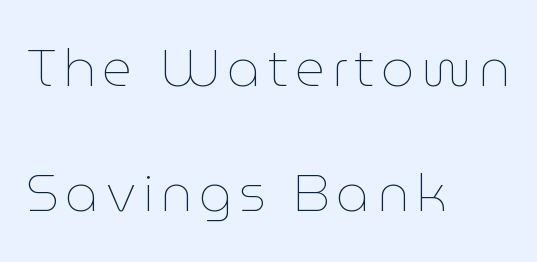
{"italic": "no", "bold": "no", "weight": "thin", "width": "normal", "stroke_contrast": "low", "x_height": "medium", "monospaced": "no", "underline": "no", "align": "left", "line_spacing": "loose", "line_spacing_ratio": 2.41, "glyph_px": 52}
